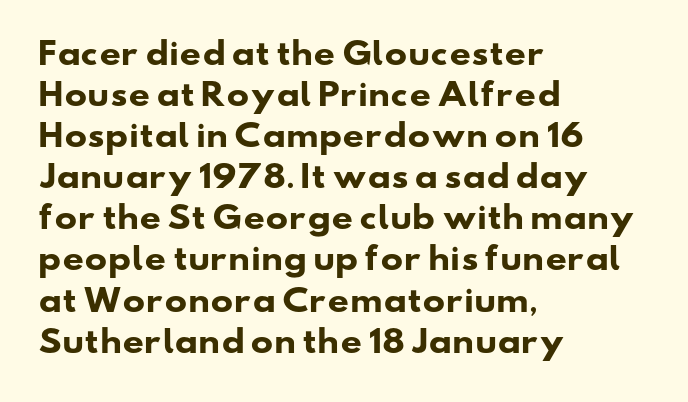
Stroke terminals: plain, sans-serif. Spacing verdict: proportional, widths tailored to each character. Normally led — the rows are evenly, conventionally spaced. Letters rest on an invisible, unmarked baseline. Its strokes are broad and dark, the hallmark of bold type. These lines are set flush left with a ragged right edge.
